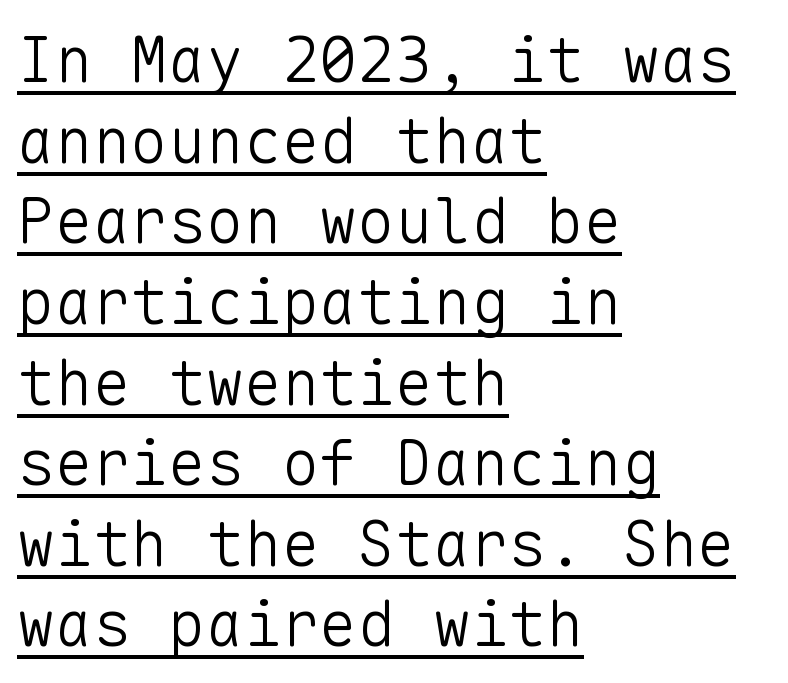
The image shows 63 px light sans-serif type, upright, monospaced; set left-aligned, normal line spacing (1.28x), normal letter spacing, underlined; low stroke contrast and a medium x-height.
